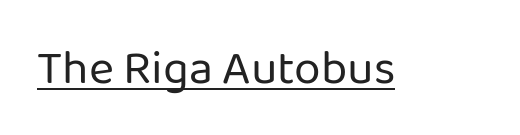
{"serif": "no", "italic": "no", "bold": "no", "weight": "regular", "width": "normal", "stroke_contrast": "low", "x_height": "medium", "monospaced": "no", "underline": "yes", "letter_spacing": "normal", "letter_spacing_em": 0.0, "glyph_px": 48}
